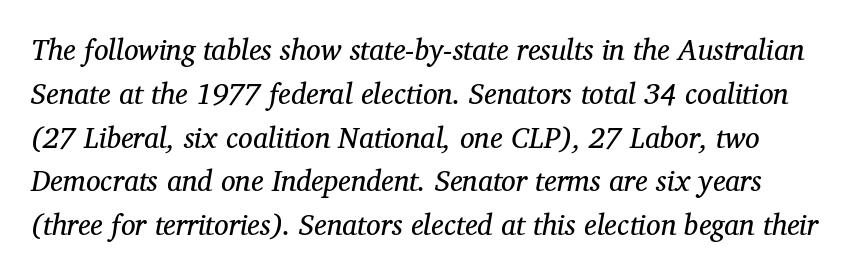
{"serif": "yes", "italic": "yes", "lean": "right", "slant_degrees": 12, "bold": "no", "weight": "regular", "width": "normal", "stroke_contrast": "medium", "x_height": "medium", "monospaced": "no", "underline": "no", "line_spacing": "normal", "line_spacing_ratio": 1.51, "letter_spacing": "normal", "letter_spacing_em": 0.0, "glyph_px": 29}
